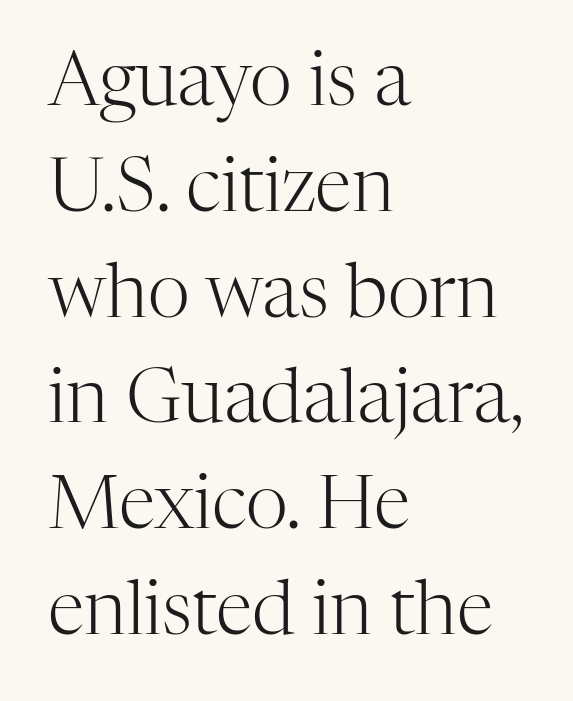
Q: Is the text bold? A: No.
Q: Is the text italic (slanted)? A: No, it is upright.
Q: Is the typeface a serif or a sans-serif typeface? A: Serif.
Q: Is the text underlined? A: No.
Q: How is the paragraph aligned? A: Left-aligned.
Q: Is the spacing between letters normal or unusually wide? A: Normal.
Q: Is the spacing between lines tight, normal or loose? A: Normal.
Q: Width (condensed, normal, or wide)? A: Normal.
Q: Stroke contrast? A: High.
Q: x-height? A: Medium.
Q: Monospaced? A: No.
